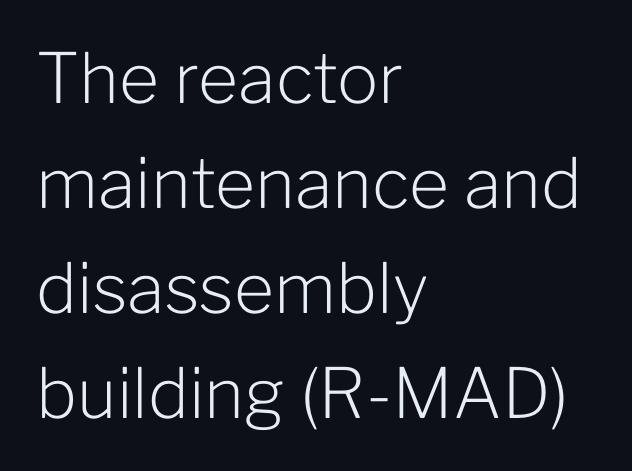
{"serif": "no", "italic": "no", "bold": "no", "weight": "light", "width": "normal", "stroke_contrast": "low", "x_height": "medium", "monospaced": "no", "underline": "no", "align": "left", "line_spacing": "normal", "line_spacing_ratio": 1.52, "letter_spacing": "normal", "letter_spacing_em": 0.0, "glyph_px": 69}
